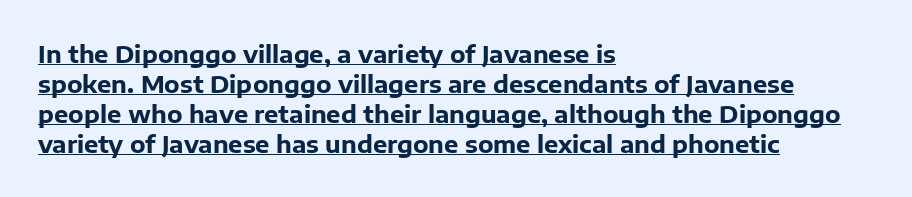
{"italic": "no", "bold": "yes", "underline": "yes", "align": "left", "line_spacing": "normal", "line_spacing_ratio": 1.25, "letter_spacing": "normal", "letter_spacing_em": 0.0, "glyph_px": 24}
